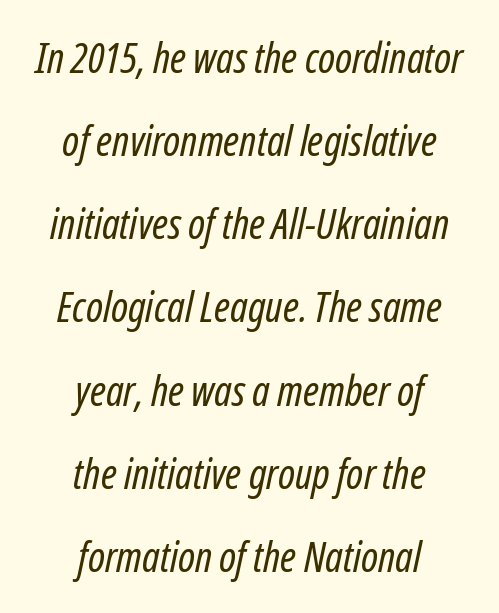
The glyphs are unaccompanied by any horizontal stroke below them. The lines are spread far apart with generous leading. The face used here is proportionally spaced, like ordinary book or web type. Characters follow at the spacing the type designer built in. The rag falls on both sides of this text block equally. The glyphs look as if they've been sheared to an angle.
